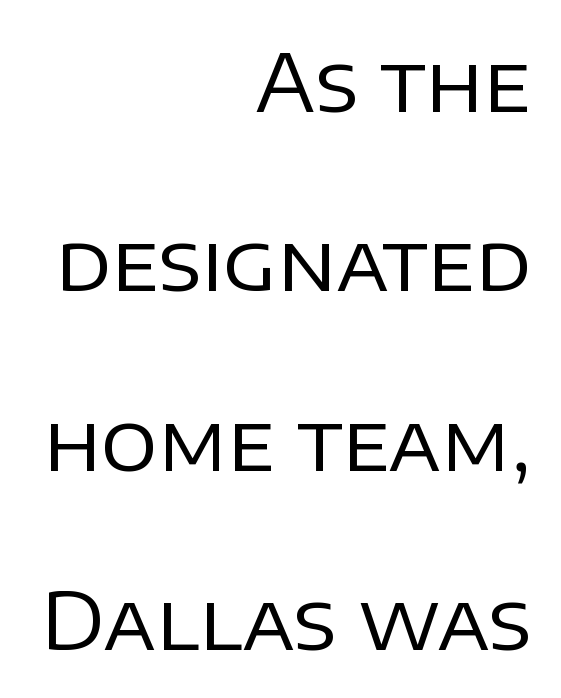
The image shows 79 px regular-weight sans-serif type, upright; set right-aligned, loose line spacing (2.27x), normal letter spacing, not underlined; low stroke contrast and a large x-height.
